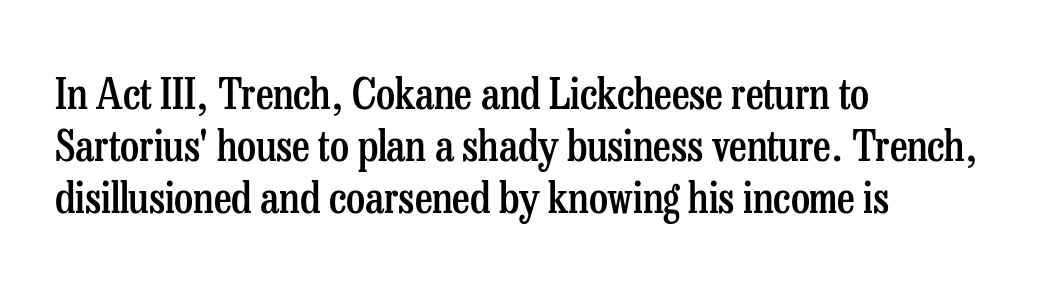
{"serif": "yes", "italic": "no", "bold": "semi", "weight": "semibold", "width": "condensed", "stroke_contrast": "low", "x_height": "medium", "monospaced": "no", "underline": "no", "align": "left", "line_spacing_ratio": 1.21, "letter_spacing": "normal", "letter_spacing_em": 0.0, "glyph_px": 43}
